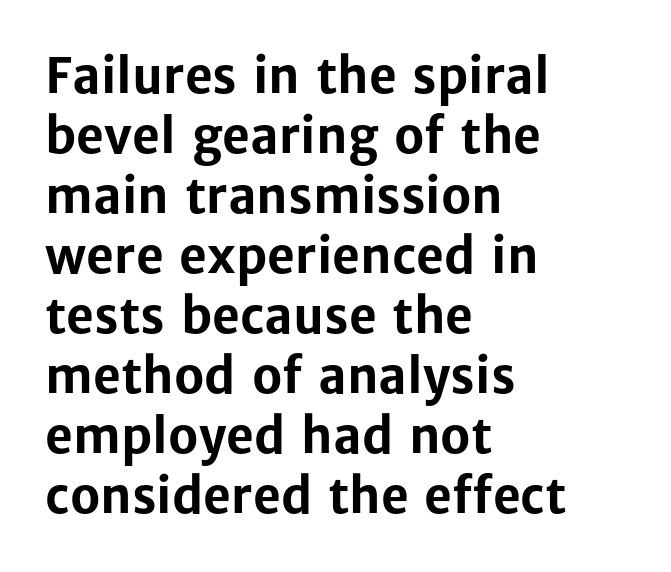
Q: Is the text bold? A: Yes.
Q: Is the text italic (slanted)? A: No, it is upright.
Q: Is the typeface a serif or a sans-serif typeface? A: Sans-serif.
Q: Is the text underlined? A: No.
Q: How is the paragraph aligned? A: Left-aligned.
Q: Is the spacing between letters normal or unusually wide? A: Normal.
Q: Is the spacing between lines tight, normal or loose? A: Normal.
Q: Width (condensed, normal, or wide)? A: Normal.
Q: Stroke contrast? A: Low.
Q: x-height? A: Medium.
Q: Monospaced? A: No.
